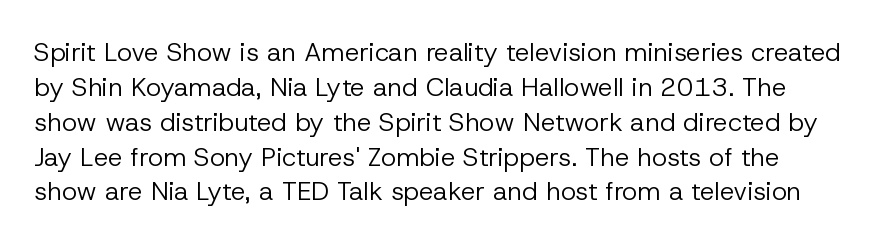
{"italic": "no", "bold": "no", "underline": "no", "line_spacing": "normal", "line_spacing_ratio": 1.34, "letter_spacing": "normal", "letter_spacing_em": 0.0, "glyph_px": 26}
